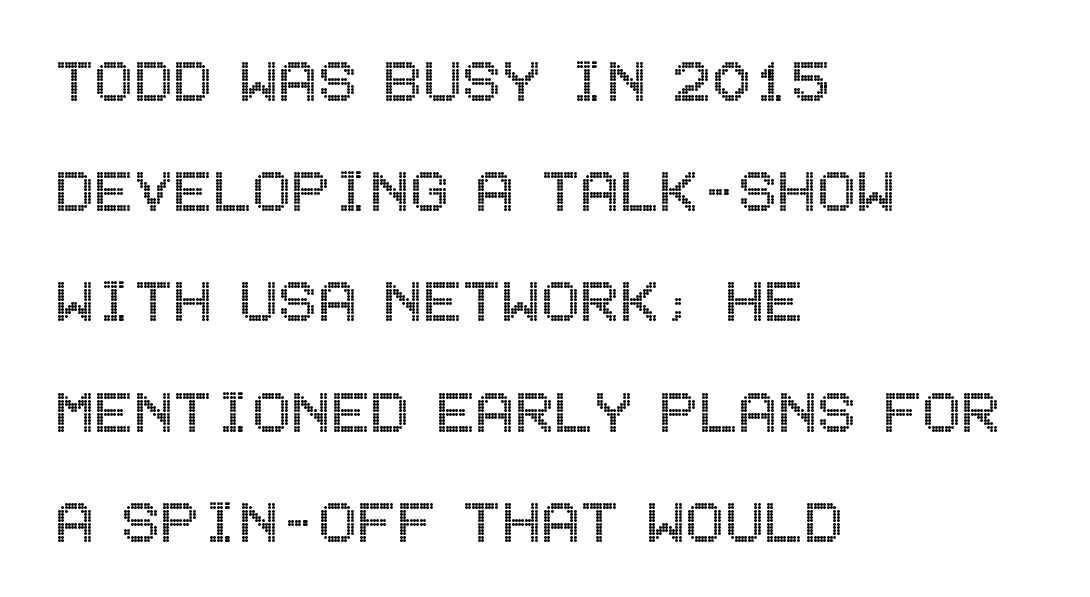
Q: Is the text italic (slanted)? A: No, it is upright.
Q: Is the text underlined? A: No.
Q: How is the paragraph aligned? A: Left-aligned.
Q: Is the spacing between letters normal or unusually wide? A: Normal.
Q: Is the spacing between lines tight, normal or loose? A: Normal.
Q: Width (condensed, normal, or wide)? A: Condensed.
Q: x-height? A: Large.
